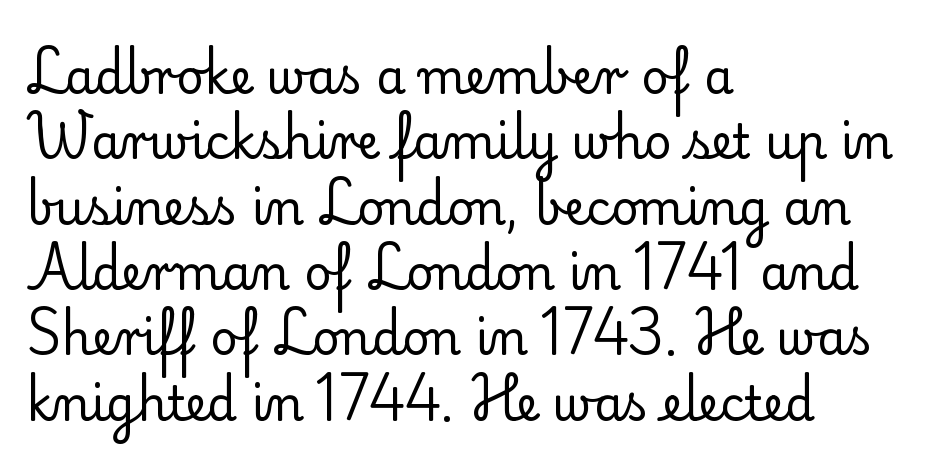
The image shows 47 px regular-weight serif type, upright; set left-aligned, normal line spacing (1.39x), normal letter spacing, not underlined; low stroke contrast and a small x-height.
